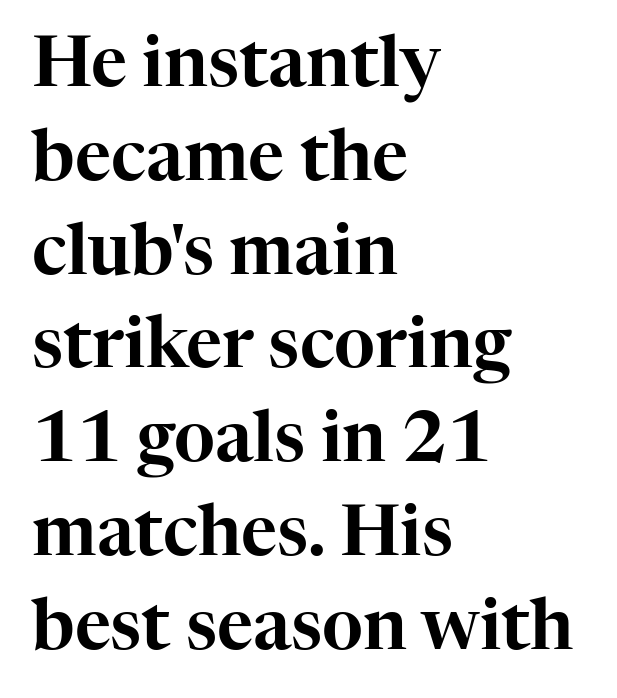
Q: Is the text italic (slanted)? A: No, it is upright.
Q: Is the typeface a serif or a sans-serif typeface? A: Serif.
Q: Is the text underlined? A: No.
Q: How is the paragraph aligned? A: Left-aligned.
Q: Is the spacing between letters normal or unusually wide? A: Normal.
Q: Is the spacing between lines tight, normal or loose? A: Normal.
Q: Width (condensed, normal, or wide)? A: Normal.
Q: Stroke contrast? A: High.
Q: x-height? A: Medium.
Q: Monospaced? A: No.
